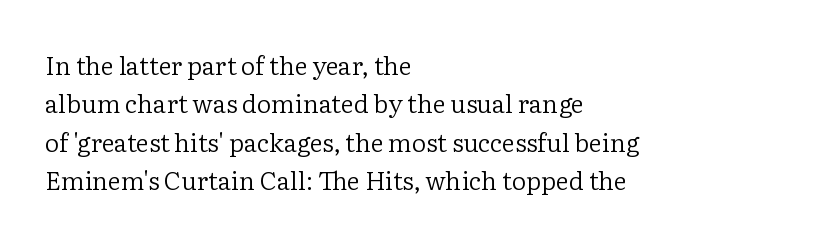
The image shows 25 px text type, upright; set left-aligned, normal line spacing (1.54x), normal letter spacing, not underlined.
